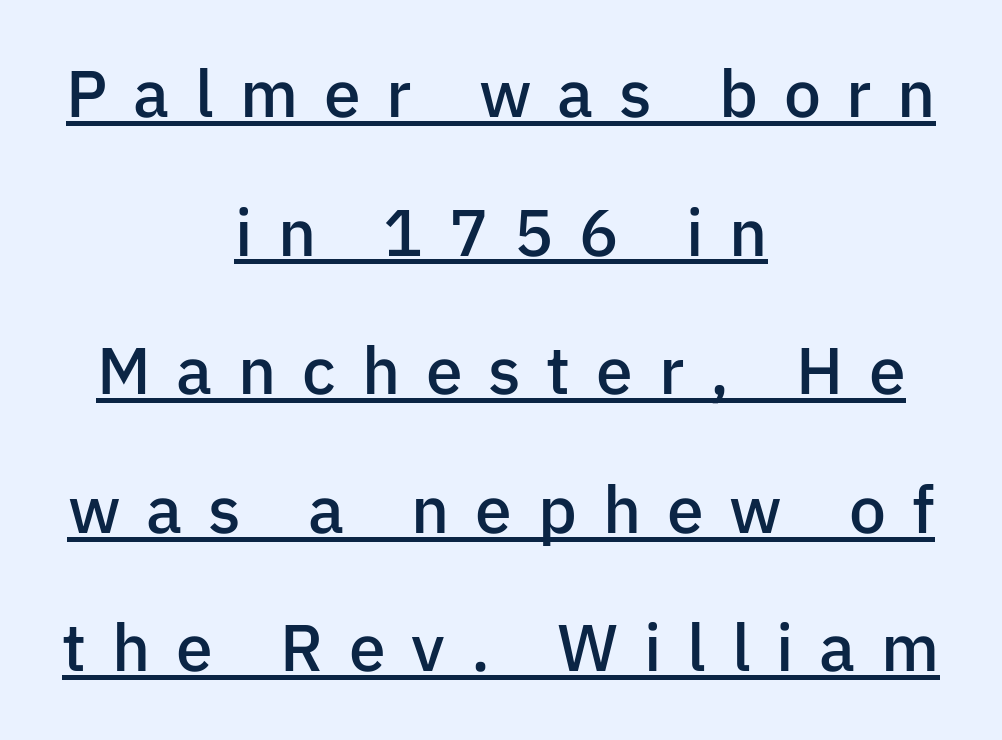
{"serif": "no", "italic": "no", "bold": "semi", "weight": "semibold", "width": "normal", "stroke_contrast": "low", "x_height": "medium", "monospaced": "no", "underline": "yes", "align": "center", "line_spacing": "loose", "line_spacing_ratio": 2.1, "letter_spacing": "wide", "letter_spacing_em": 0.39, "glyph_px": 66}
